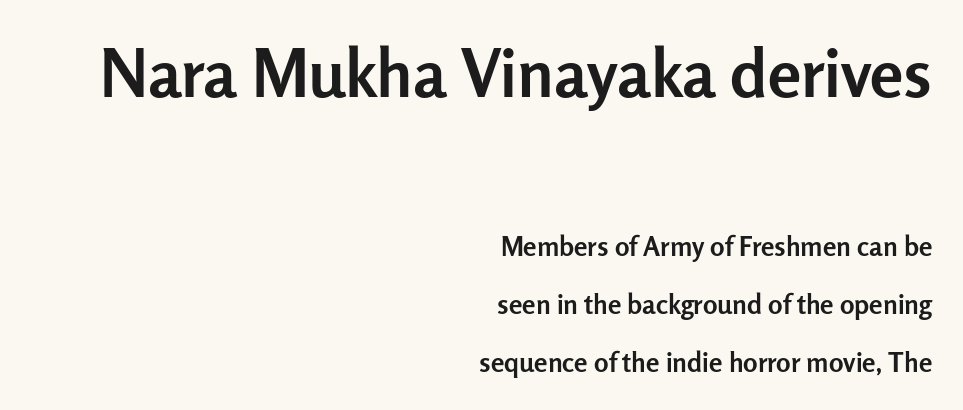
Typeset ragged left — the right edge is the straight one. Note the varied advance widths — an 'i' is clearly narrower than an 'm'. The face used here appears at its bigger size in the upper chunk. This sample uses an upright cut, with every glyph sitting square on the baseline. The letters sit at their default tracking, neither squeezed nor spread.
